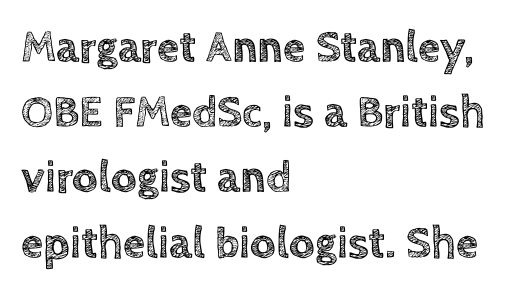
Notice how descenders clear the ascenders below comfortably — that's standard leading. Has an underline been added? It has not. Characters follow at the spacing the type designer built in. Alignment: flush left. The rendering uses natural spacing where letterforms have individual widths.
